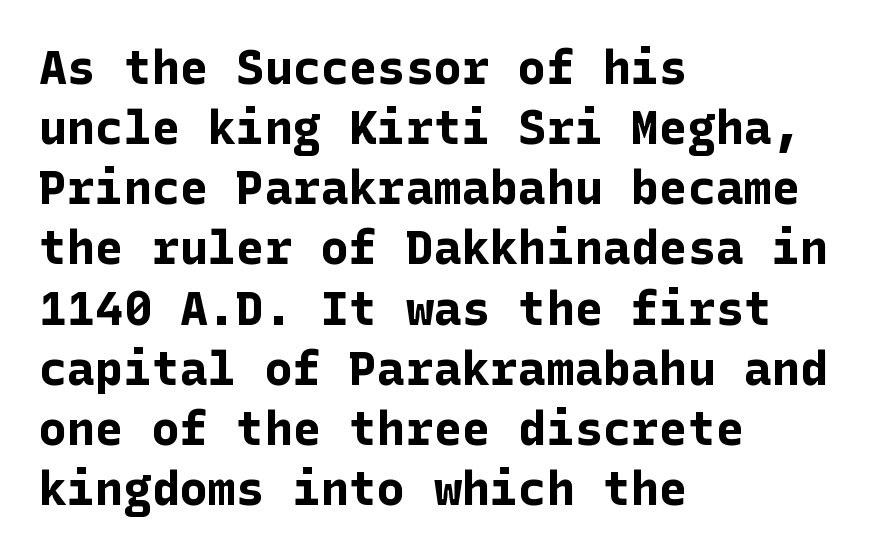
The image shows 47 px bold sans-serif type, upright; set left-aligned, normal line spacing (1.28x), normal letter spacing, not underlined; low stroke contrast and a medium x-height.
